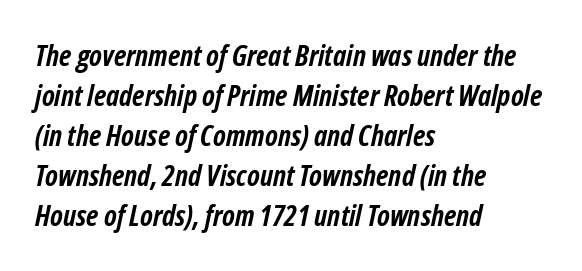
The image shows 29 px semibold, condensed type, italic (leaning right); set left-aligned, normal line spacing (1.38x), normal letter spacing, not underlined; low stroke contrast and a medium x-height.
